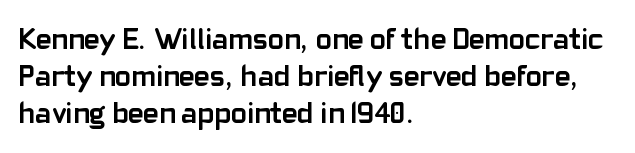
The lines are quadded left. How are the letters spaced? Ordinarily, with no added tracking. Unlike italic type, these characters show no tilt at all. Looks like regular typesetting: each glyph gets only the width it needs. The strip under each line holds only bare page. Each glyph is drawn with heavy, bold strokes.
